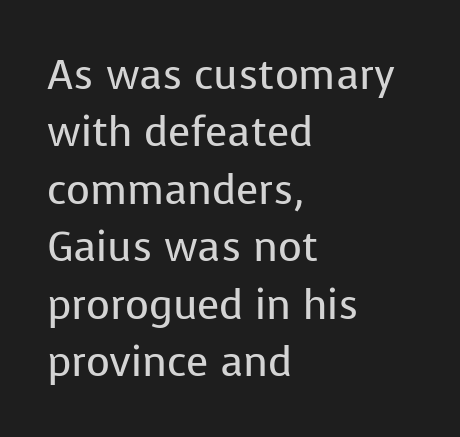
{"serif": "no", "italic": "no", "bold": "no", "weight": "regular", "width": "normal", "stroke_contrast": "low", "x_height": "medium", "monospaced": "no", "underline": "no", "align": "left", "line_spacing": "normal", "line_spacing_ratio": 1.4, "letter_spacing": "normal", "letter_spacing_em": 0.0, "glyph_px": 41}
